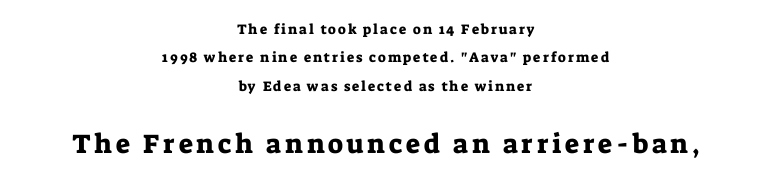
Look at the glyph heights: the lower group is clearly the bigger setting. A clean baseline with only descenders dipping below it. Compared with typical paragraphs, the rows here are farther apart. Horizontally, the lines are justified to the midpoint only. Posture: vertical.
